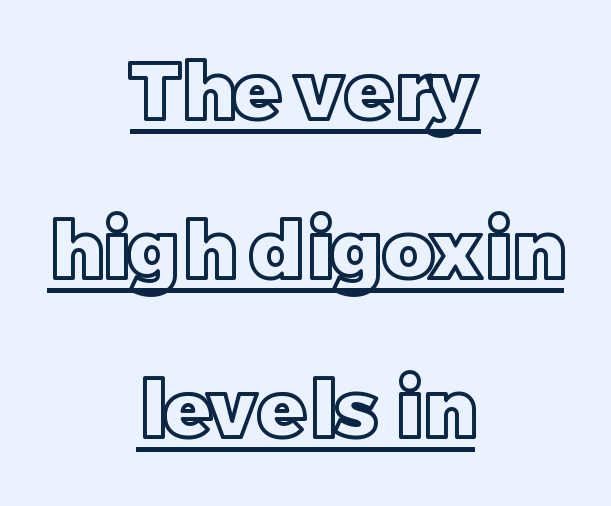
The typesetter chose a symmetrical, centered arrangement here. The passage shown stacks its lines with a broad gap. Looks like regular typesetting: each glyph gets only the width it needs. This sample carries an underscore along the baseline area. Every character sits straight up, as roman type does. The rendering keeps characters at their native spacing.
